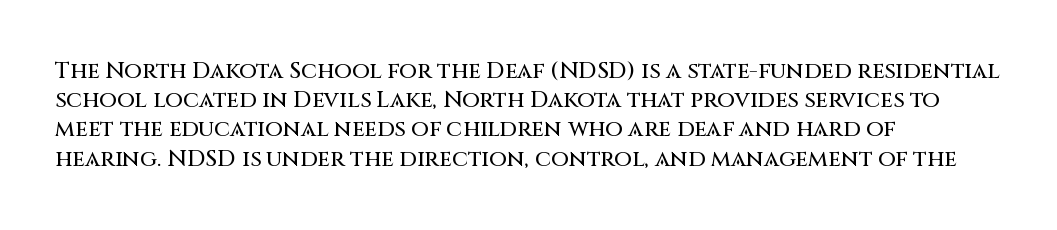
The image shows 23 px text type, upright; set left-aligned, normal line spacing (1.27x), normal letter spacing, not underlined.
